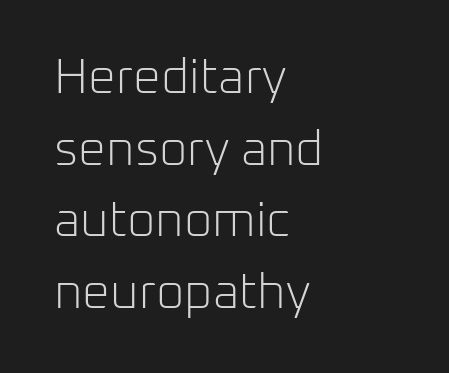
{"serif": "no", "italic": "no", "bold": "no", "weight": "light", "width": "normal", "stroke_contrast": "low", "x_height": "medium", "monospaced": "no", "underline": "no", "align": "left", "line_spacing": "normal", "line_spacing_ratio": 1.46, "letter_spacing": "normal", "letter_spacing_em": 0.0, "glyph_px": 49}
